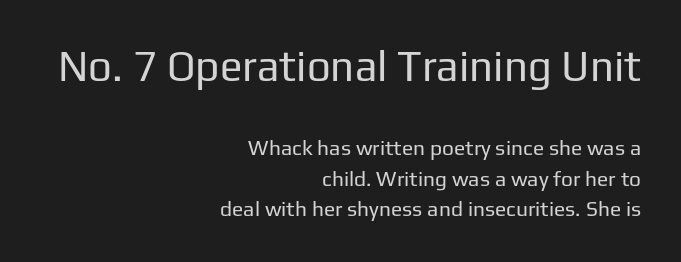
{"serif": "no", "italic": "no", "bold": "no", "weight": "regular", "width": "normal", "stroke_contrast": "low", "x_height": "medium", "monospaced": "no", "underline": "no", "align": "right", "line_spacing": "normal", "line_spacing_ratio": 1.46, "letter_spacing": "normal", "letter_spacing_em": 0.0, "larger_block": "first", "size_ratio": 2.0, "glyph_px": 42}
